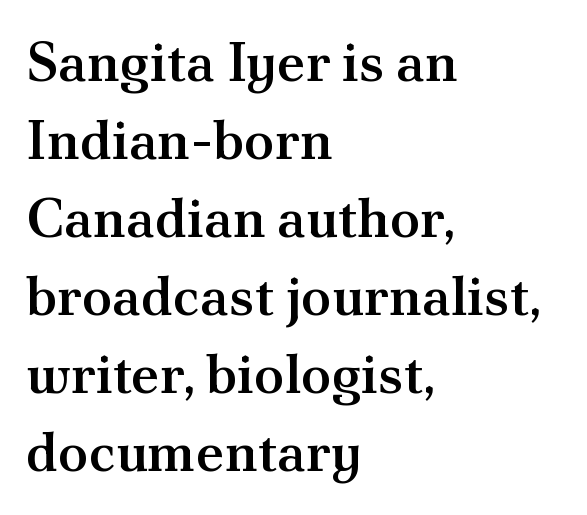
{"serif": "yes", "italic": "no", "bold": "semi", "weight": "semibold", "width": "normal", "stroke_contrast": "medium", "x_height": "small", "monospaced": "no", "underline": "no", "align": "left", "line_spacing": "normal", "line_spacing_ratio": 1.42, "letter_spacing": "normal", "letter_spacing_em": 0.0, "glyph_px": 55}
